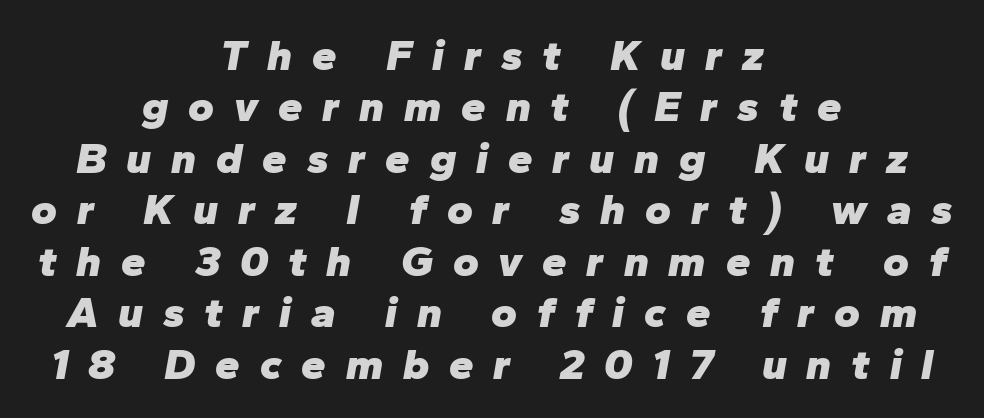
Q: Is the text bold? A: Yes.
Q: Is the text italic (slanted)? A: Yes, it leans right by about 10 degrees.
Q: Is the text underlined? A: No.
Q: How is the paragraph aligned? A: Centered.
Q: Is the spacing between letters normal or unusually wide? A: Unusually wide.
Q: Width (condensed, normal, or wide)? A: Normal.
Q: Stroke contrast? A: Low.
Q: x-height? A: Medium.
Q: Monospaced? A: No.
